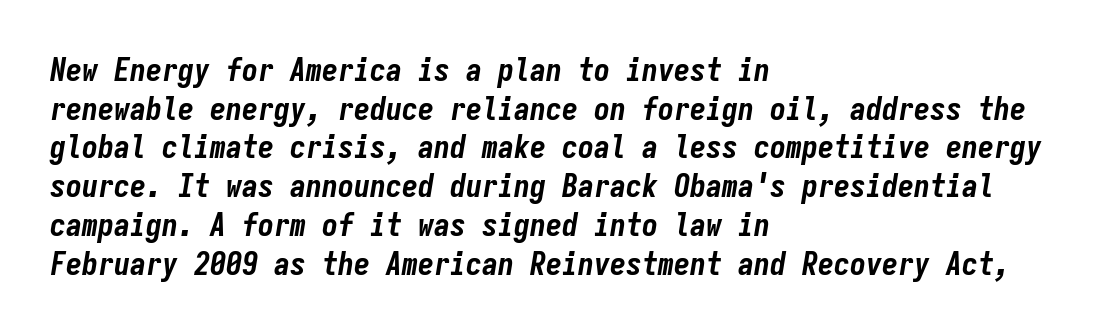
The image shows 32 px bold, condensed type, italic (leaning right), monospaced; set left-aligned, line spacing 1.21x, normal letter spacing, not underlined; low stroke contrast and a medium x-height.
